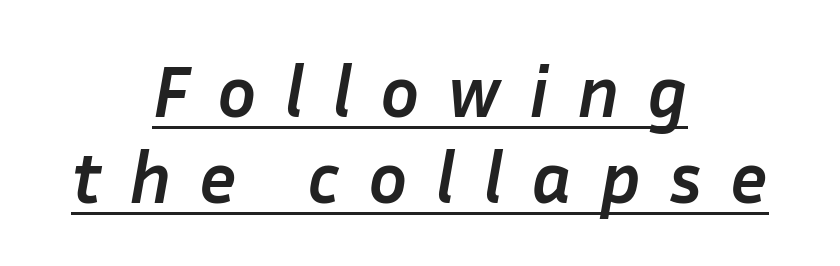
Q: Is the text bold? A: Yes.
Q: Is the text italic (slanted)? A: Yes, it leans right by about 10 degrees.
Q: Is the text underlined? A: Yes.
Q: How is the paragraph aligned? A: Centered.
Q: Is the spacing between letters normal or unusually wide? A: Unusually wide.
Q: Width (condensed, normal, or wide)? A: Normal.
Q: Stroke contrast? A: Low.
Q: x-height? A: Medium.
Q: Monospaced? A: No.
